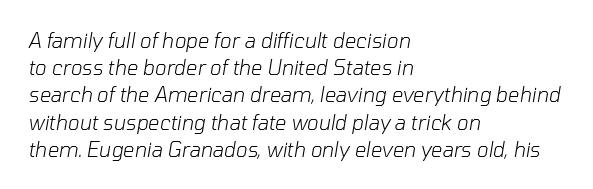
Line spacing here is normal. Compared with ordinary roman type, these characters are visibly tilted. Heft: none added — not bold. Between one letter and the next there's only the usual sliver of space.
